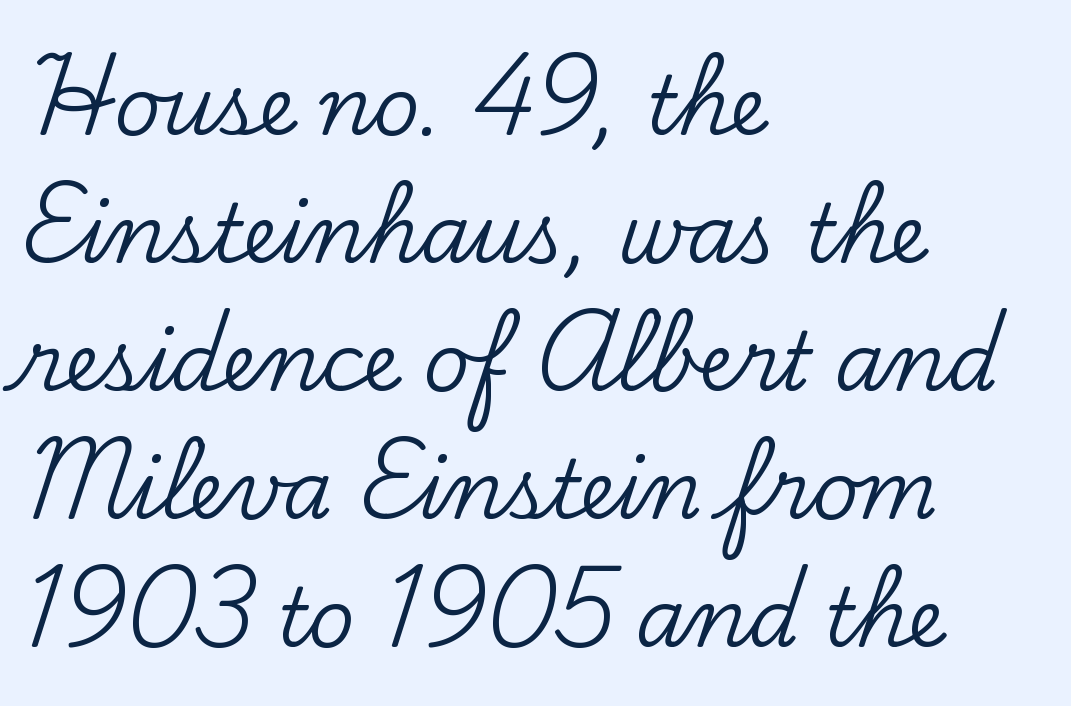
The image shows 80 px serif type; set left-aligned, normal line spacing (1.6x), normal letter spacing, not underlined; low stroke contrast and a small x-height.
